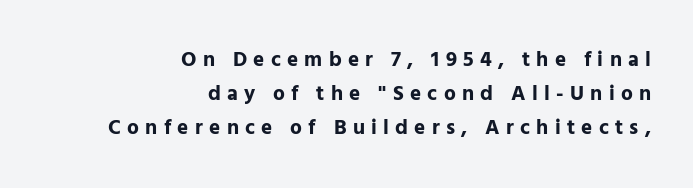
The image shows 21 px bold type, upright; set right-aligned, normal line spacing (1.63x), unusually wide letter spacing (+0.3 em), not underlined.
